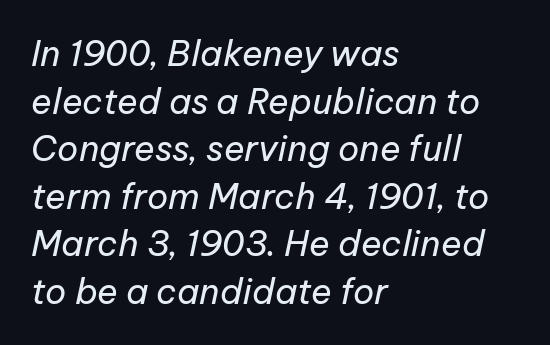
{"italic": "yes", "lean": "right", "slant_degrees": 12, "bold": "no", "weight": "regular", "width": "normal", "stroke_contrast": "low", "x_height": "medium", "monospaced": "no", "underline": "no", "align": "left", "line_spacing": "normal", "line_spacing_ratio": 1.36, "letter_spacing": "normal", "letter_spacing_em": 0.0, "glyph_px": 35}
